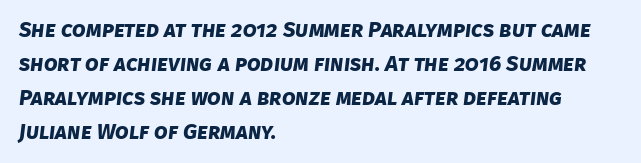
Q: Is the text bold? A: Yes.
Q: Is the text underlined? A: No.
Q: How is the paragraph aligned? A: Left-aligned.
Q: Is the spacing between letters normal or unusually wide? A: Normal.
Q: Is the spacing between lines tight, normal or loose? A: Normal.
